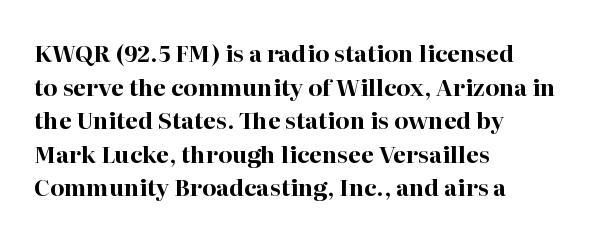
Q: Is the text bold? A: Yes.
Q: Is the text italic (slanted)? A: No, it is upright.
Q: Is the text underlined? A: No.
Q: How is the paragraph aligned? A: Left-aligned.
Q: Is the spacing between letters normal or unusually wide? A: Normal.
Q: Is the spacing between lines tight, normal or loose? A: Normal.
